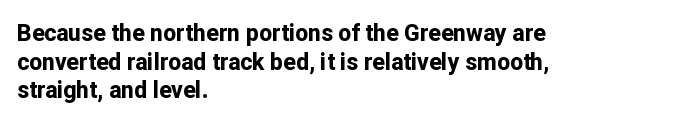
{"italic": "no", "bold": "yes", "underline": "no", "align": "left", "line_spacing": "normal", "line_spacing_ratio": 1.25, "letter_spacing": "normal", "letter_spacing_em": 0.0, "glyph_px": 23}
